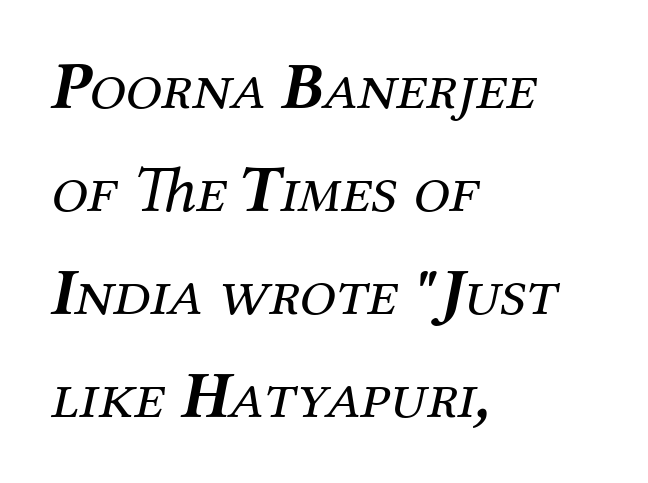
{"serif": "yes", "italic": "yes", "lean": "right", "slant_degrees": 12, "bold": "no", "weight": "regular", "width": "normal", "stroke_contrast": "medium", "x_height": "medium", "monospaced": "no", "underline": "no", "align": "left", "line_spacing": "normal", "line_spacing_ratio": 1.56, "letter_spacing": "normal", "letter_spacing_em": 0.0, "glyph_px": 66}
